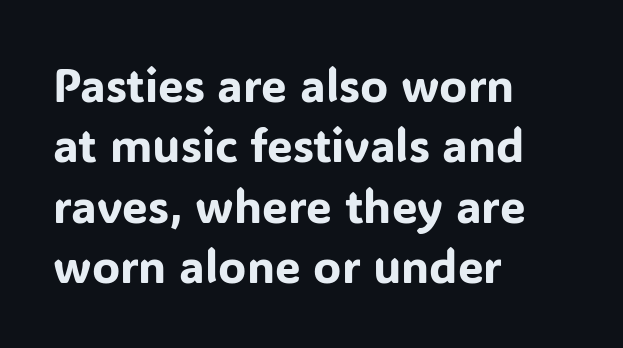
Q: Is the text italic (slanted)? A: No, it is upright.
Q: Is the typeface a serif or a sans-serif typeface? A: Sans-serif.
Q: Is the text underlined? A: No.
Q: How is the paragraph aligned? A: Left-aligned.
Q: Is the spacing between letters normal or unusually wide? A: Normal.
Q: Is the spacing between lines tight, normal or loose? A: Normal.
Q: Width (condensed, normal, or wide)? A: Normal.
Q: Stroke contrast? A: Low.
Q: x-height? A: Medium.
Q: Monospaced? A: No.
